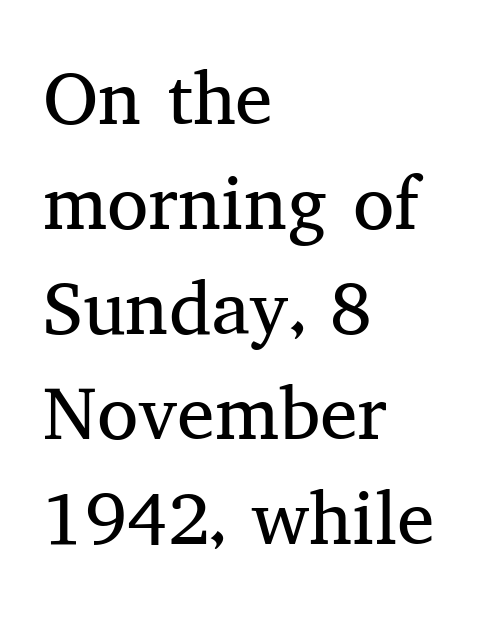
The image shows 75 px regular-weight serif type, upright; set left-aligned, normal line spacing (1.4x), normal letter spacing, not underlined; medium stroke contrast and a medium x-height.
